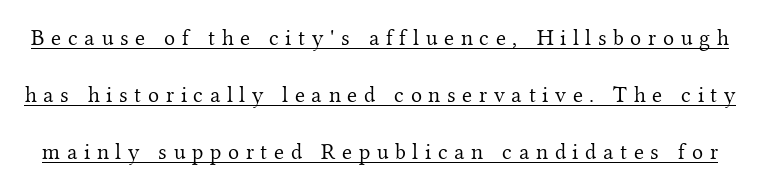
The image shows 23 px text type, upright; set loose line spacing (2.48x), unusually wide letter spacing (+0.29 em), underlined.
